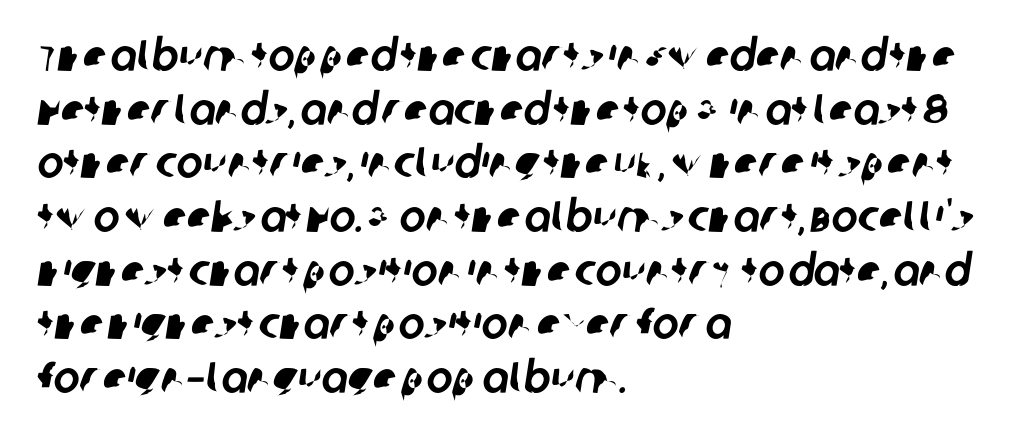
The image shows 44 px sans-serif type; set left-aligned, line spacing 1.22x, normal letter spacing, not underlined; low stroke contrast and a large x-height.
